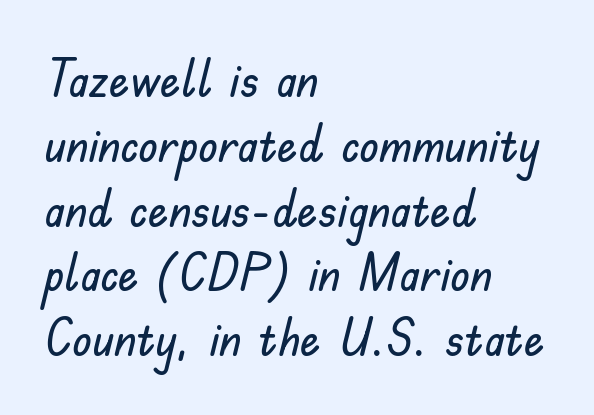
{"serif": "no", "width": "normal", "stroke_contrast": "low", "x_height": "small", "monospaced": "no", "underline": "no", "align": "left", "line_spacing": "normal", "line_spacing_ratio": 1.27, "letter_spacing": "normal", "letter_spacing_em": 0.0, "glyph_px": 51}
